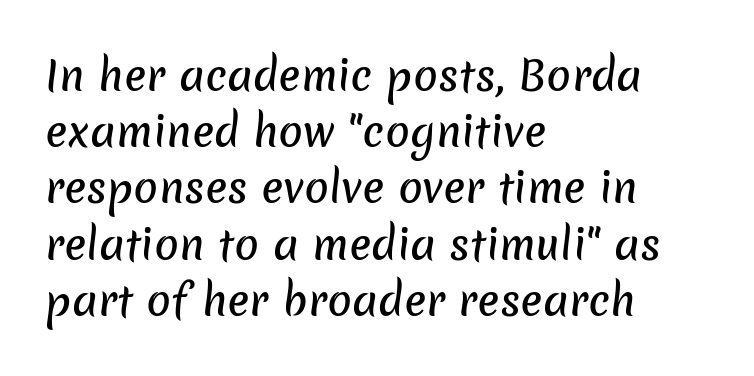
Q: Is the typeface a serif or a sans-serif typeface? A: Sans-serif.
Q: Is the text underlined? A: No.
Q: How is the paragraph aligned? A: Left-aligned.
Q: Is the spacing between letters normal or unusually wide? A: Normal.
Q: Is the spacing between lines tight, normal or loose? A: Normal.
Q: Width (condensed, normal, or wide)? A: Normal.
Q: Stroke contrast? A: Low.
Q: x-height? A: Medium.
Q: Monospaced? A: No.
